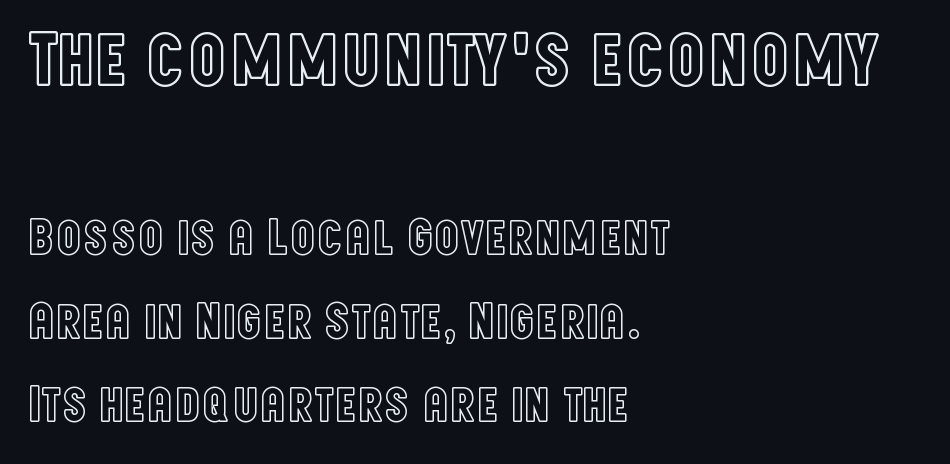
{"italic": "no", "width": "condensed", "x_height": "large", "monospaced": "no", "underline": "no", "align": "left", "line_spacing": "normal", "line_spacing_ratio": 1.64, "letter_spacing": "normal", "letter_spacing_em": 0.0, "larger_block": "first", "size_ratio": 1.51, "glyph_px": 77}
